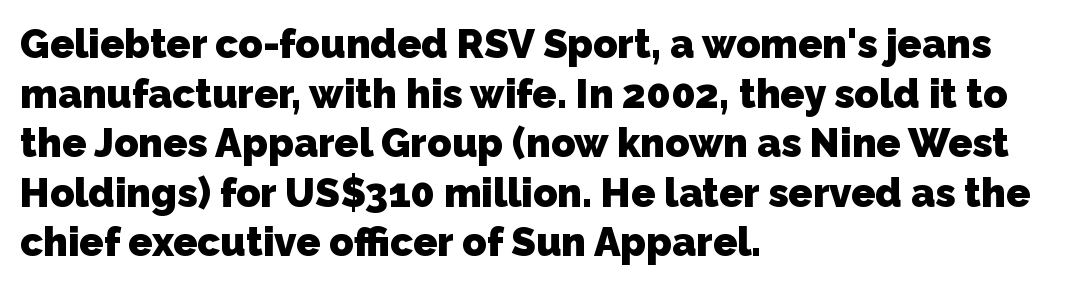
The image shows 40 px heavy sans-serif type; set left-aligned, line spacing 1.24x, normal letter spacing, not underlined; low stroke contrast and a medium x-height.
